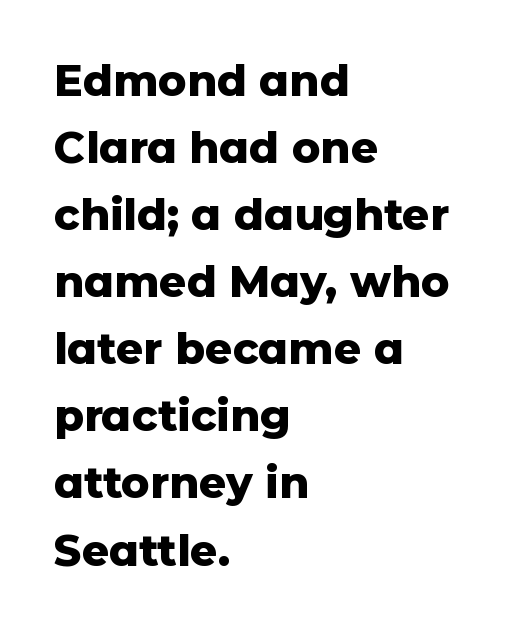
The string is rendered with underlining switched off. Serif or sans? Sans — the stroke terminals are bare. As a designer I'd log this as weight 700, bold. The font's upright variant was chosen for this text. The passage shown is typed in a proportional face where columns would drift.
